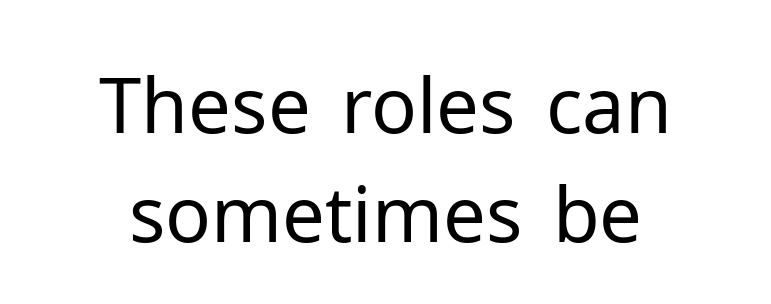
Q: Is the text bold? A: No.
Q: Is the text italic (slanted)? A: No, it is upright.
Q: Is the typeface a serif or a sans-serif typeface? A: Sans-serif.
Q: Is the text underlined? A: No.
Q: Is the spacing between letters normal or unusually wide? A: Normal.
Q: Is the spacing between lines tight, normal or loose? A: Normal.
Q: Width (condensed, normal, or wide)? A: Normal.
Q: Stroke contrast? A: Low.
Q: x-height? A: Medium.
Q: Monospaced? A: No.
